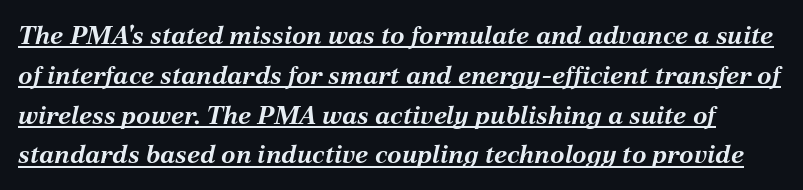
{"italic": "yes", "lean": "right", "slant_degrees": 12, "bold": "yes", "underline": "yes", "line_spacing": "normal", "line_spacing_ratio": 1.53, "letter_spacing": "normal", "letter_spacing_em": 0.0, "glyph_px": 26}
